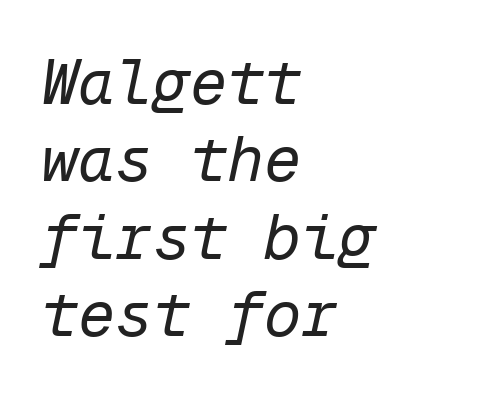
What's the leading like? Ordinary, nothing unusual. Beneath every word, the page is bare. The letters are slanted; this is an italic face. This sample has the even, mechanical cadence of fixed-width lettering. A classic flush-left, rag-right setting is used for this passage. Tracking here is standard; glyphs follow each other at the usual distance.
